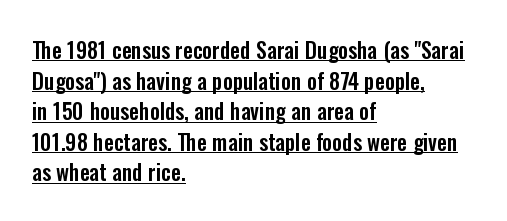
Q: Is the text italic (slanted)? A: No, it is upright.
Q: Is the text underlined? A: Yes.
Q: How is the paragraph aligned? A: Left-aligned.
Q: Is the spacing between letters normal or unusually wide? A: Normal.
Q: Is the spacing between lines tight, normal or loose? A: Normal.
